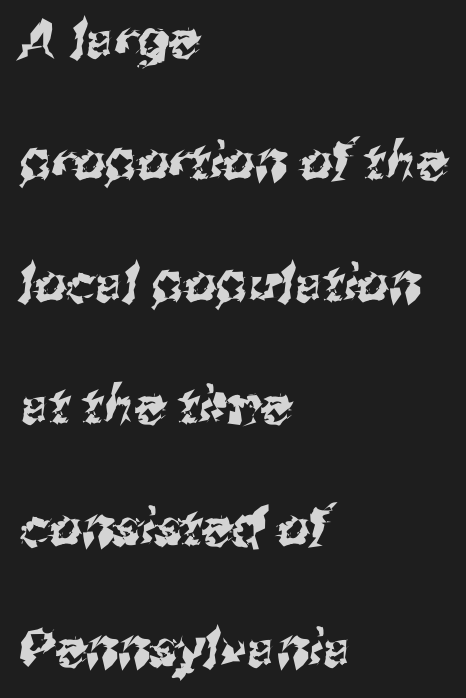
The image shows 51 px sans-serif type; set left-aligned, loose line spacing (2.39x), normal letter spacing, not underlined; medium stroke contrast and a medium x-height.
